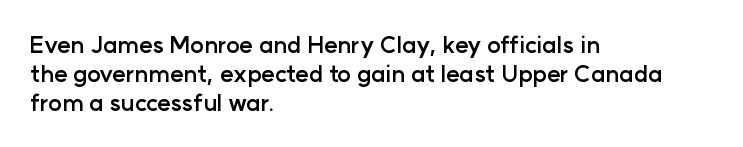
The image shows 23 px bold type, upright; set left-aligned, normal line spacing (1.26x), normal letter spacing, not underlined.
